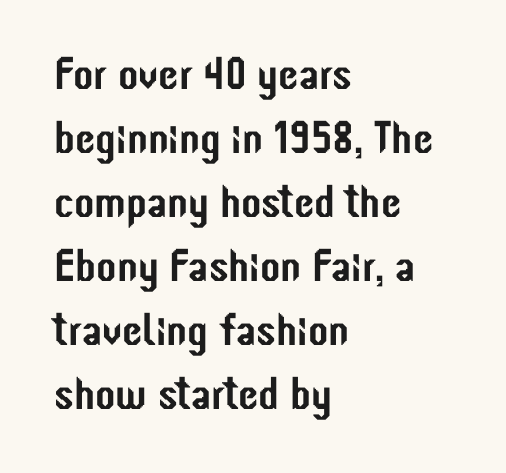
A typesetter would call this proportional, since set widths differ per character. This rendering leaves character spacing at its baseline value. Letterform terminals end flat and unadorned throughout the passage. If you drew a line through each stem, it would be perfectly vertical. Letters rest on an invisible, unmarked baseline.
